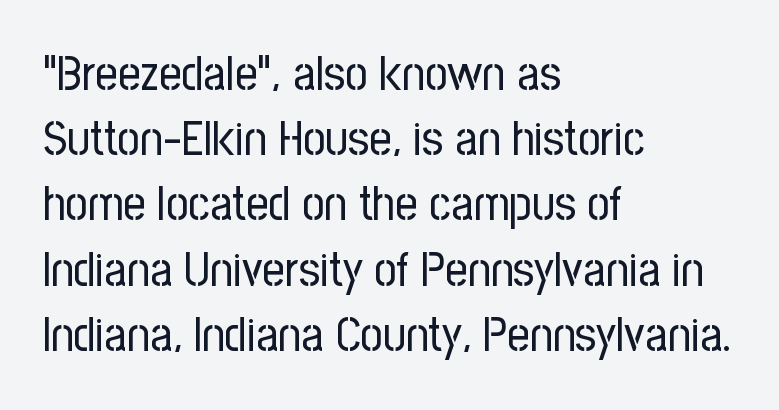
Q: Is the text bold? A: No.
Q: Is the text italic (slanted)? A: No, it is upright.
Q: Is the typeface a serif or a sans-serif typeface? A: Sans-serif.
Q: Is the text underlined? A: No.
Q: How is the paragraph aligned? A: Left-aligned.
Q: Is the spacing between letters normal or unusually wide? A: Normal.
Q: Is the spacing between lines tight, normal or loose? A: Normal.
Q: Width (condensed, normal, or wide)? A: Condensed.
Q: Stroke contrast? A: Low.
Q: x-height? A: Medium.
Q: Monospaced? A: No.
